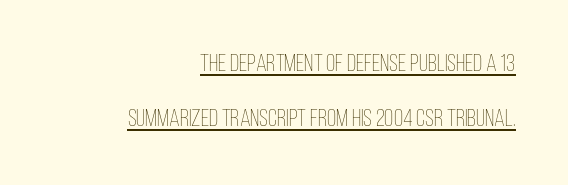
Designer's note — italics off, roman on. Bold? No — there's no thickening of the strokes. This sample trades compactness for vertical openness between lines. Underlined type.
